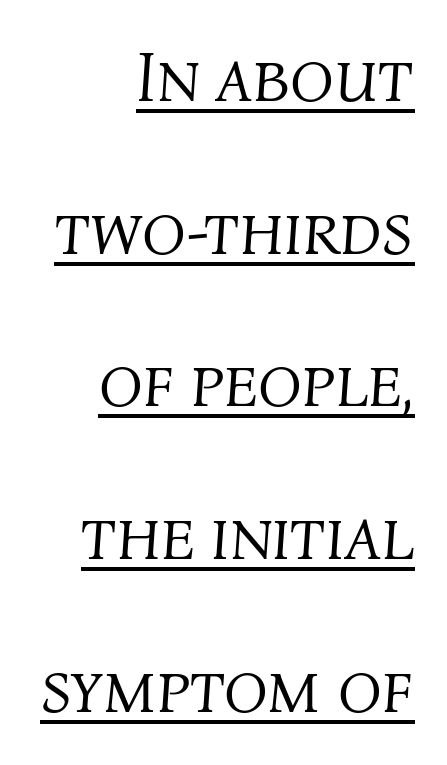
{"italic": "yes", "lean": "right", "slant_degrees": 4, "bold": "no", "weight": "light", "width": "normal", "stroke_contrast": "medium", "x_height": "medium", "monospaced": "no", "underline": "yes", "align": "right", "line_spacing": "loose", "line_spacing_ratio": 2.12, "letter_spacing": "normal", "letter_spacing_em": 0.0, "glyph_px": 72}
